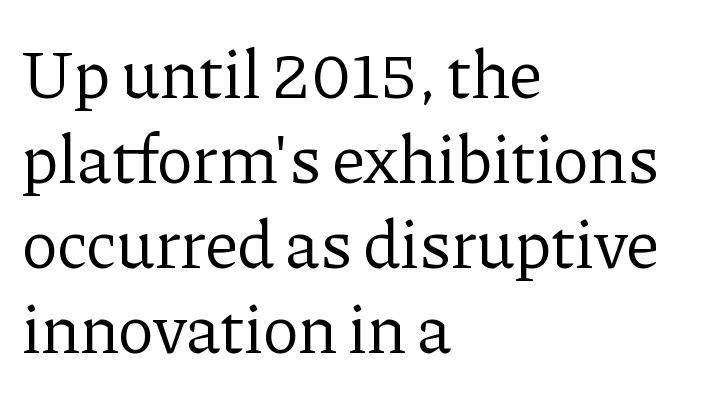
Q: Is the text bold? A: No.
Q: Is the text italic (slanted)? A: No, it is upright.
Q: Is the typeface a serif or a sans-serif typeface? A: Serif.
Q: Is the text underlined? A: No.
Q: How is the paragraph aligned? A: Left-aligned.
Q: Is the spacing between letters normal or unusually wide? A: Normal.
Q: Is the spacing between lines tight, normal or loose? A: Normal.
Q: Width (condensed, normal, or wide)? A: Normal.
Q: Stroke contrast? A: Low.
Q: x-height? A: Medium.
Q: Monospaced? A: No.
